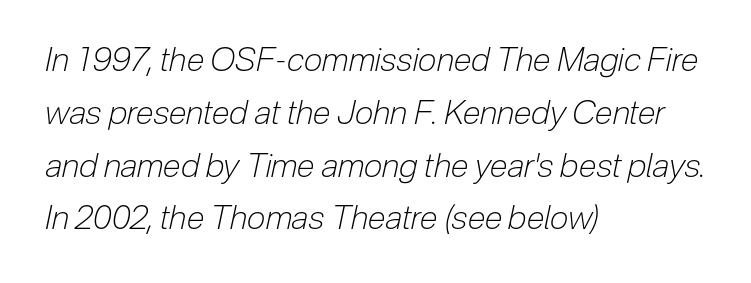
The image shows 33 px light, condensed type, italic (leaning right); set left-aligned, normal line spacing (1.6x), normal letter spacing, not underlined; low stroke contrast and a medium x-height.
